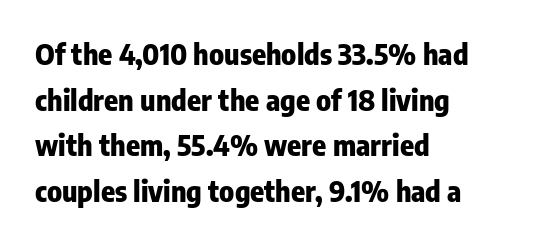
{"serif": "no", "italic": "no", "bold": "yes", "weight": "heavy", "width": "condensed", "stroke_contrast": "low", "x_height": "medium", "monospaced": "no", "underline": "no", "align": "left", "line_spacing": "normal", "line_spacing_ratio": 1.57, "letter_spacing": "normal", "letter_spacing_em": 0.0, "glyph_px": 29}
